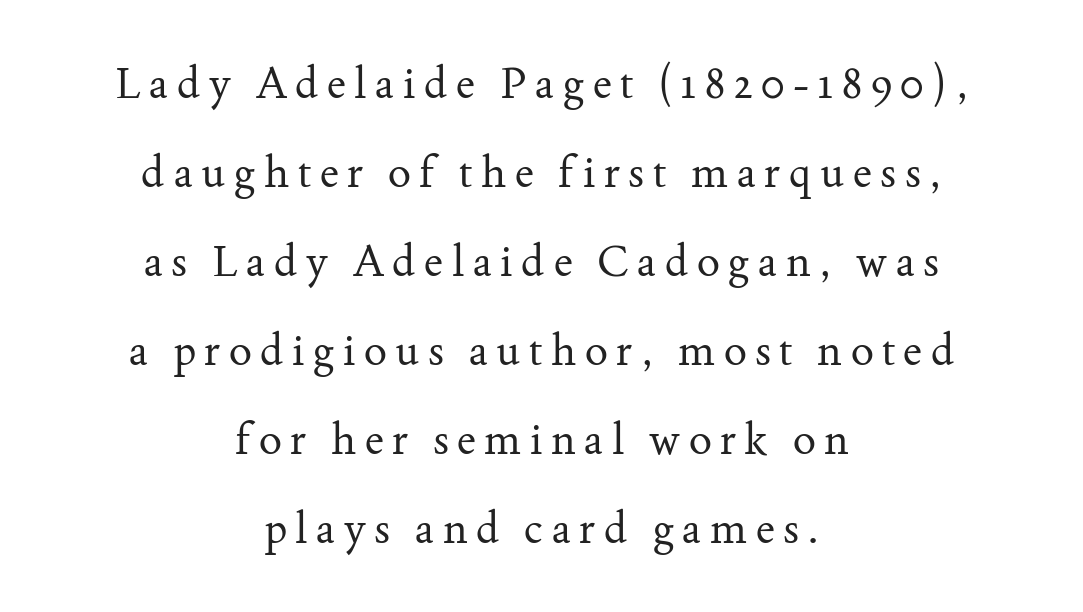
{"serif": "yes", "italic": "no", "bold": "no", "weight": "regular", "width": "normal", "stroke_contrast": "medium", "x_height": "small", "monospaced": "no", "underline": "no", "align": "center", "line_spacing": "loose", "line_spacing_ratio": 2.07, "letter_spacing": "wide", "letter_spacing_em": 0.2, "glyph_px": 43}
